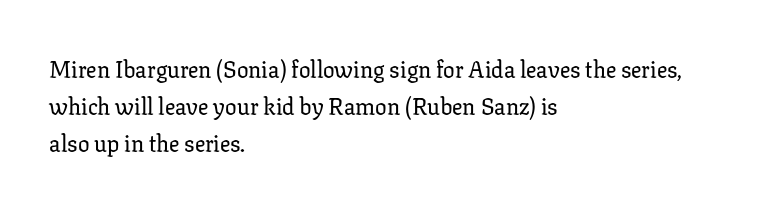
Q: Is the text italic (slanted)? A: No, it is upright.
Q: Is the text underlined? A: No.
Q: How is the paragraph aligned? A: Left-aligned.
Q: Is the spacing between letters normal or unusually wide? A: Normal.
Q: Is the spacing between lines tight, normal or loose? A: Normal.
